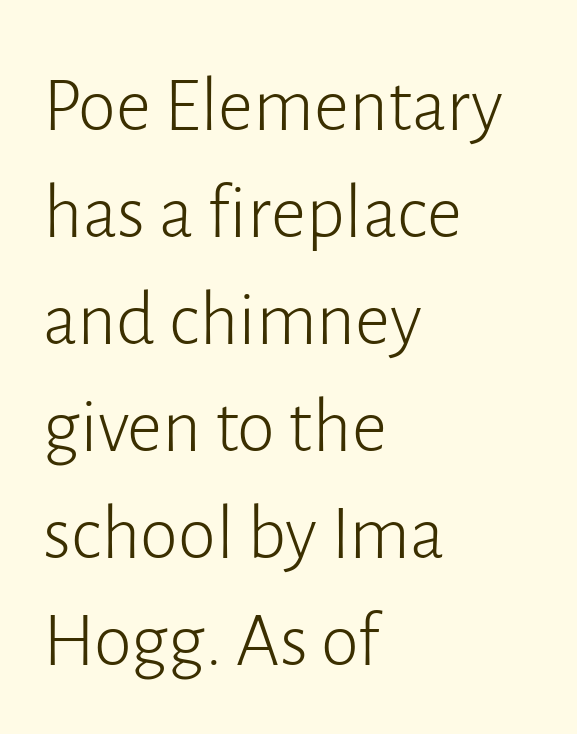
Lines of text with bare space underneath. Reading down the block, your eye returns to a fixed left position each line. Each letter keeps its own natural width here, so spacing adapts to shape. Stems and bowls with no extra thickness — not bold. Compared with typical paragraphs, the rows here are spaced about the same. The letters stand straight up with perfectly vertical stems.
